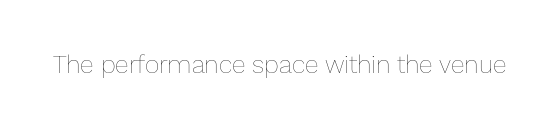
{"italic": "no", "bold": "no", "underline": "no", "letter_spacing": "normal", "letter_spacing_em": 0.0, "glyph_px": 25}
